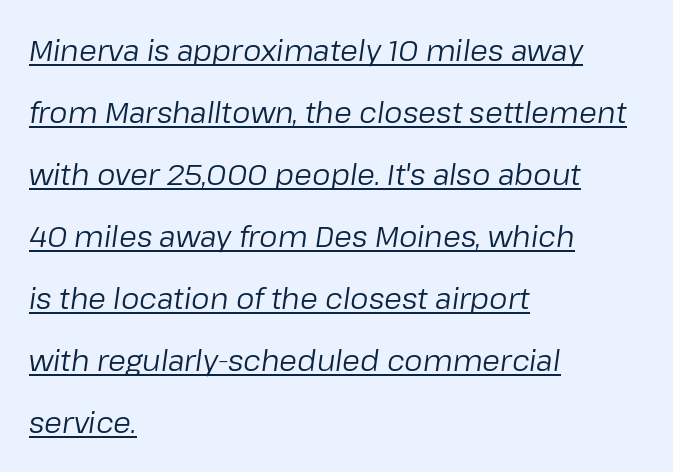
Each letter keeps its own natural width here, so spacing adapts to shape. Line beginnings align vertically; line endings do not. Posture: slanted. The block of text is sparse from top to bottom, with ample space between rows. In designer terms, the underline attribute is active on this setting. Is the stroke heavy? The answer is a plain regular-or-lighter.
